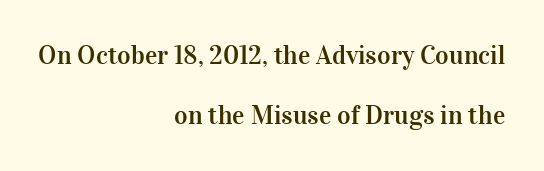
Q: Is the text italic (slanted)? A: No, it is upright.
Q: Is the text underlined? A: No.
Q: How is the paragraph aligned? A: Right-aligned.
Q: Is the spacing between letters normal or unusually wide? A: Normal.
Q: Is the spacing between lines tight, normal or loose? A: Loose.
